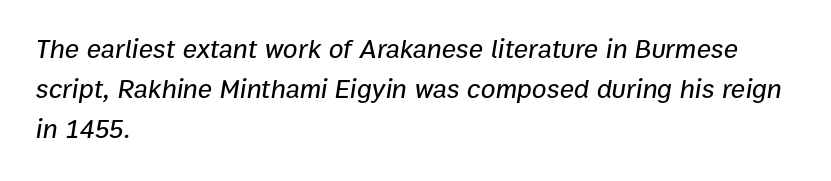
The image shows 27 px text type, italic (leaning right); set left-aligned, normal line spacing (1.49x), normal letter spacing, not underlined.
